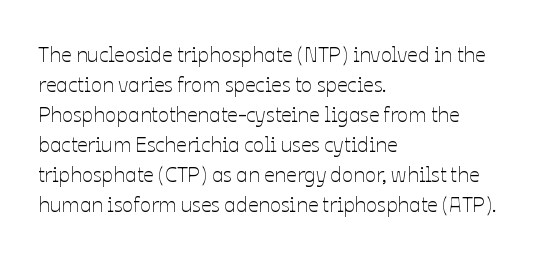
Compared with typical body copy, the letter spacing here is the same. The text block is weighted toward the left margin, trailing off unevenly rightward. The foot of each line stays bare and open. Evenly set lines give the paragraph a standard silhouette. Stroke thickness stays within the range of a standard reading face or lighter.
